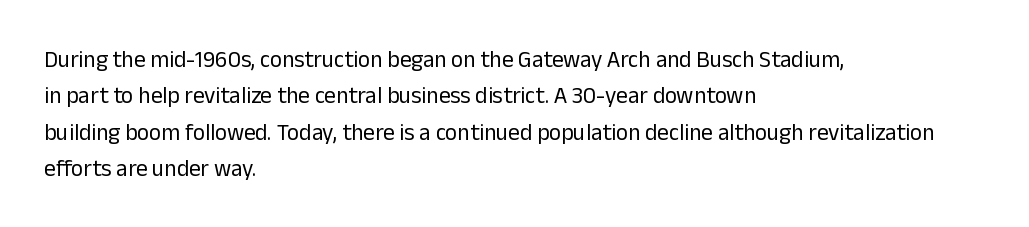
Q: Is the text bold? A: No.
Q: Is the text italic (slanted)? A: No, it is upright.
Q: Is the text underlined? A: No.
Q: How is the paragraph aligned? A: Left-aligned.
Q: Is the spacing between letters normal or unusually wide? A: Normal.
Q: Is the spacing between lines tight, normal or loose? A: Normal.
